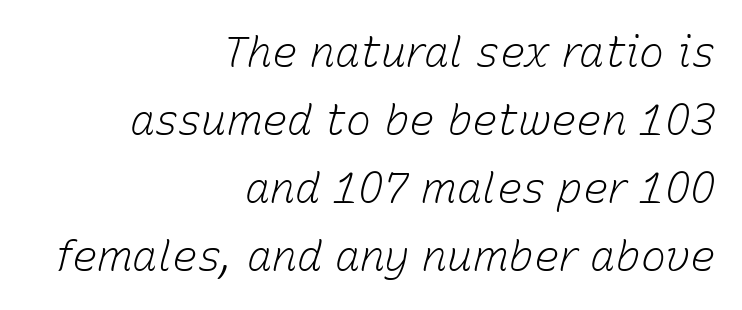
{"italic": "yes", "lean": "right", "slant_degrees": 15, "bold": "no", "weight": "light", "width": "normal", "stroke_contrast": "low", "x_height": "medium", "monospaced": "no", "underline": "no", "align": "right", "line_spacing": "normal", "line_spacing_ratio": 1.62, "letter_spacing": "normal", "letter_spacing_em": 0.0, "glyph_px": 42}
